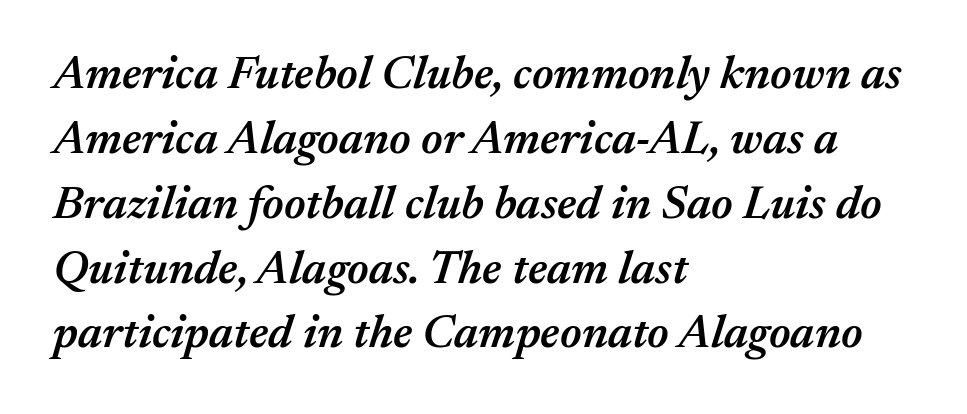
The image shows 47 px semibold type, italic (leaning right); set left-aligned, normal line spacing (1.38x), normal letter spacing, not underlined; medium stroke contrast and a medium x-height.
